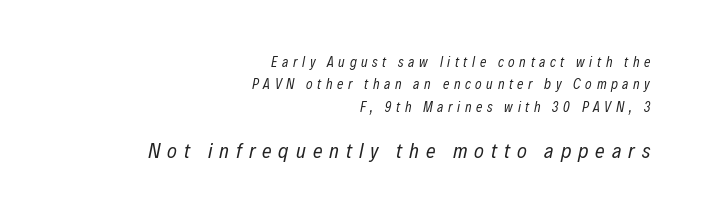
The image shows 21 px text type, italic (leaning right); set right-aligned, normal line spacing (1.59x), unusually wide letter spacing (+0.33 em), not underlined; the second (bottom) block is 1.5x larger.
